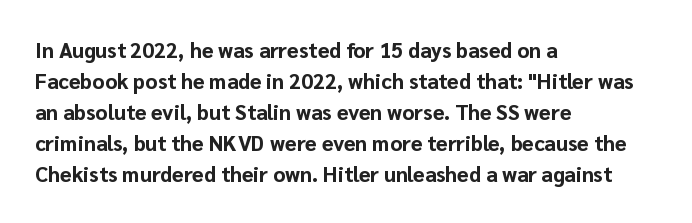
{"italic": "no", "bold": "yes", "underline": "no", "align": "left", "line_spacing": "normal", "line_spacing_ratio": 1.48, "letter_spacing": "normal", "letter_spacing_em": 0.0, "glyph_px": 21}
